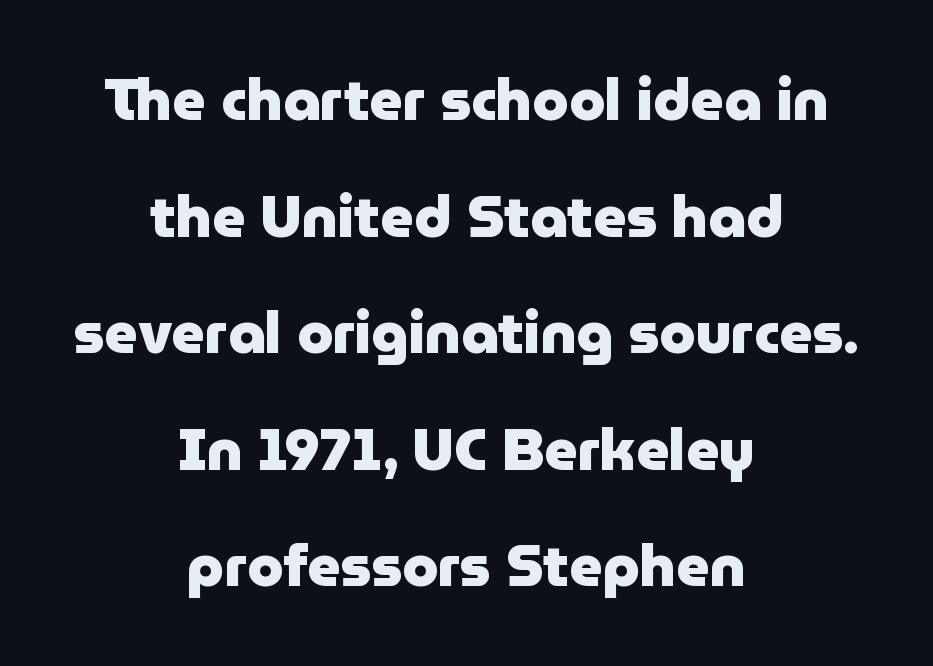
The image shows 58 px heavy sans-serif type, upright; set centered, loose line spacing (2.01x), normal letter spacing, not underlined; low stroke contrast and a medium x-height.
